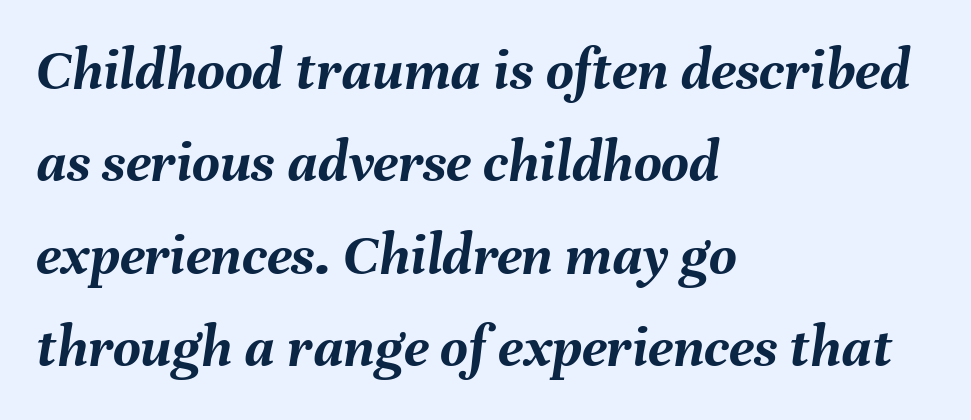
It's the slanting kind of type. The text block is weighted toward the left margin, trailing off unevenly rightward. Note the varied advance widths — an 'i' is clearly narrower than an 'm'. Normally led — the rows are evenly, conventionally spaced.
